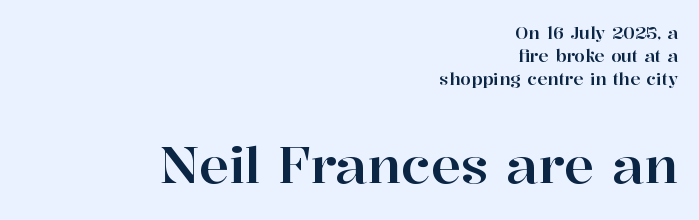
The image shows 50 px serif type, upright; set right-aligned, normal line spacing (1.36x), normal letter spacing, not underlined; the second (bottom) block is 2.94x larger; high stroke contrast and a medium x-height.
